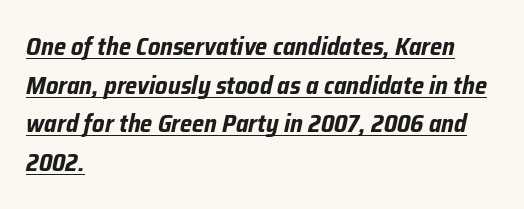
The image shows 25 px bold type, italic (leaning right); set left-aligned, normal line spacing (1.55x), normal letter spacing, underlined.
